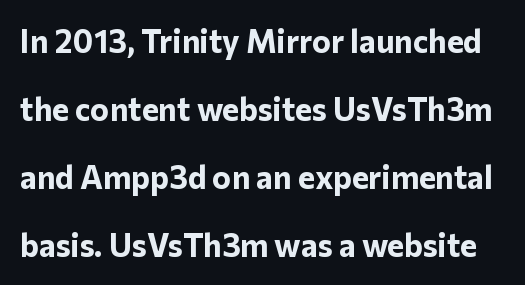
The image shows 32 px bold sans-serif type, upright; set loose line spacing (2.13x), normal letter spacing, not underlined; low stroke contrast and a medium x-height.
